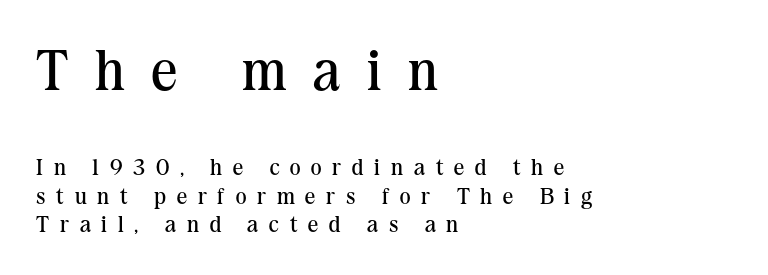
Look at the bottom of the vertical strokes: they flare into serifs here. Teacher's note: observe the even left margin — that is flush-left alignment. No chunkiness to these letters — they're not bold. The axis of the letterforms is exactly vertical.
